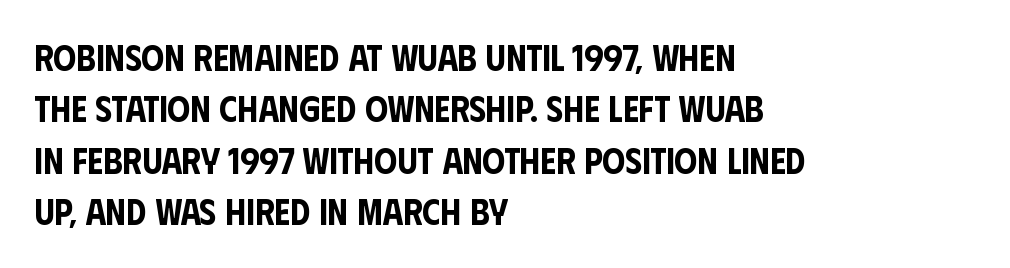
Does extra space separate the letters? No, they use regular spacing. No italicization has been applied; the sample stays upright. You could not count columns in this text — the font is proportionally spaced. The type family on display is of the sans-serif kind. These lines stack with their left ends in a neat column.
